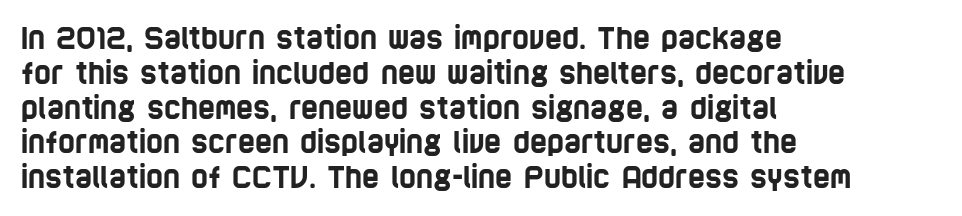
The image shows 29 px condensed sans-serif type; set left-aligned, line spacing 1.2x, normal letter spacing, not underlined; low stroke contrast and a large x-height.
